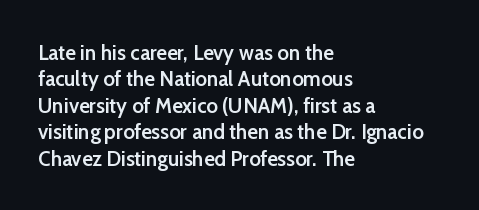
{"italic": "no", "bold": "semi", "underline": "no", "align": "left", "line_spacing_ratio": 1.2, "letter_spacing": "normal", "letter_spacing_em": 0.0, "glyph_px": 22}
